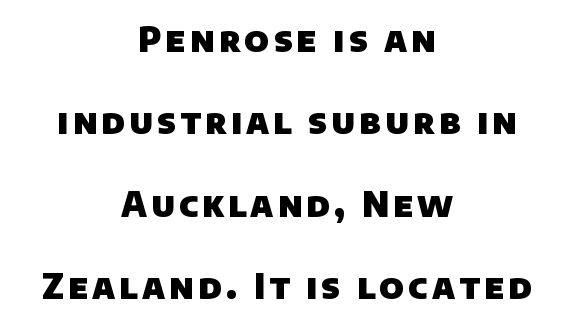
Q: Is the text bold? A: Yes.
Q: Is the typeface a serif or a sans-serif typeface? A: Sans-serif.
Q: Is the text underlined? A: No.
Q: How is the paragraph aligned? A: Centered.
Q: Is the spacing between lines tight, normal or loose? A: Loose.
Q: Width (condensed, normal, or wide)? A: Normal.
Q: Stroke contrast? A: Low.
Q: x-height? A: Large.
Q: Monospaced? A: No.
